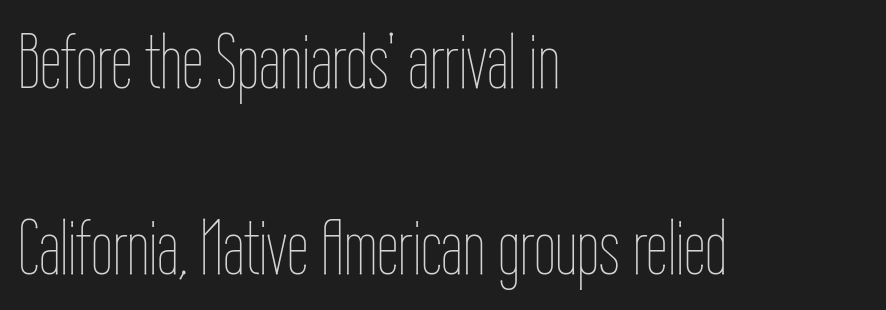
Q: Is the text bold? A: No.
Q: Is the text italic (slanted)? A: No, it is upright.
Q: Is the text underlined? A: No.
Q: How is the paragraph aligned? A: Left-aligned.
Q: Is the spacing between letters normal or unusually wide? A: Normal.
Q: Is the spacing between lines tight, normal or loose? A: Loose.
Q: Width (condensed, normal, or wide)? A: Condensed.
Q: Stroke contrast? A: Low.
Q: x-height? A: Medium.
Q: Monospaced? A: No.
